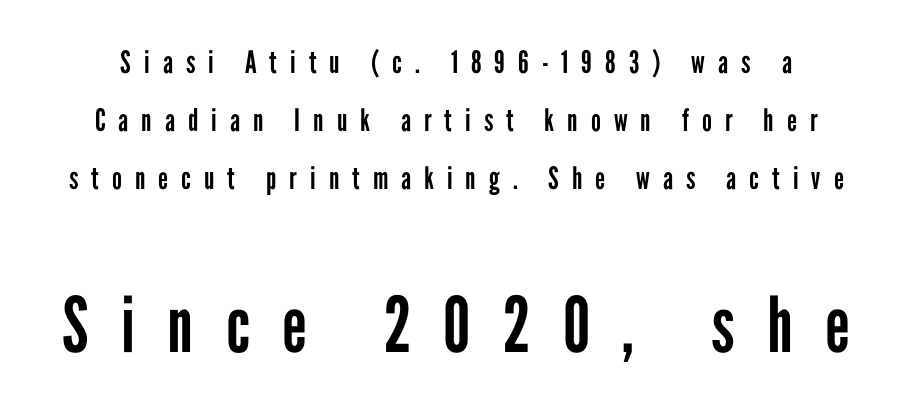
The image shows 77 px regular-weight, condensed sans-serif type, upright; set line spacing 1.87x, unusually wide letter spacing (+0.42 em), not underlined; the second (bottom) block is 2.48x larger; low stroke contrast and a medium x-height.
